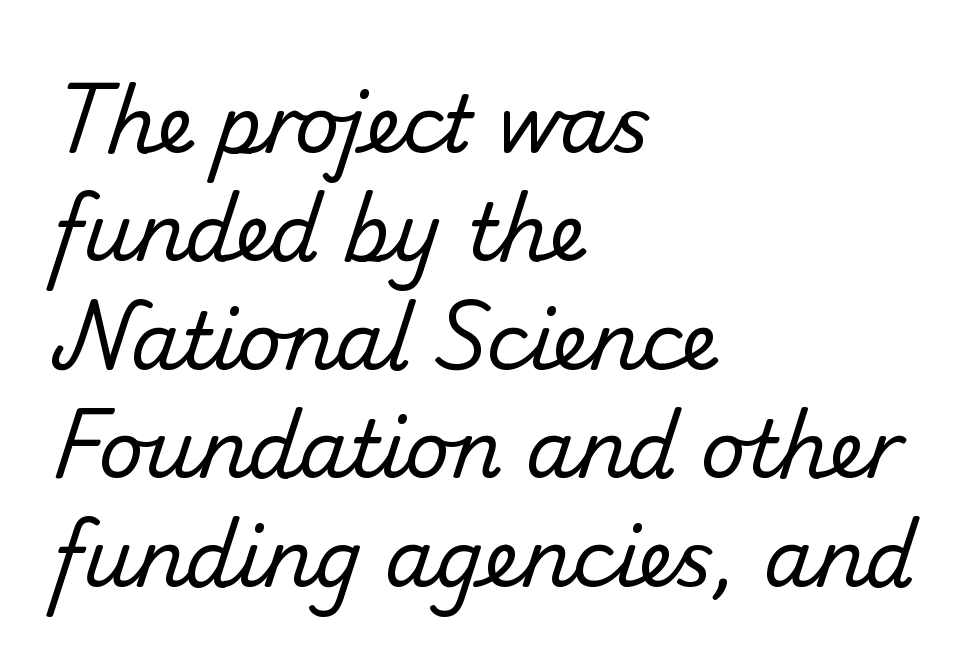
Compared with typical body copy, the letter spacing here is the same. Has an underline been added? It has not. This sample has the flowing, uneven cadence of proportional lettering. The passage shown is typeset with a sans-serif family.
